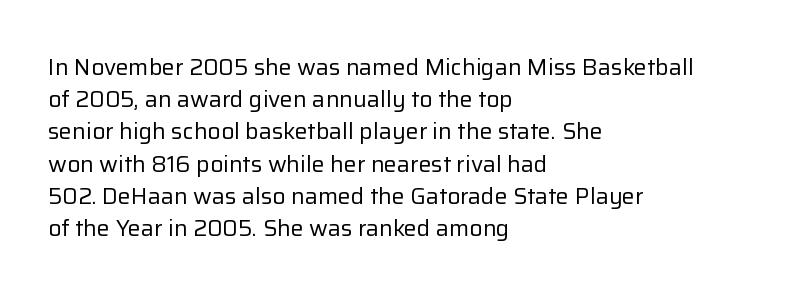
The image shows 23 px text type, upright; set left-aligned, normal line spacing (1.4x), normal letter spacing, not underlined.
